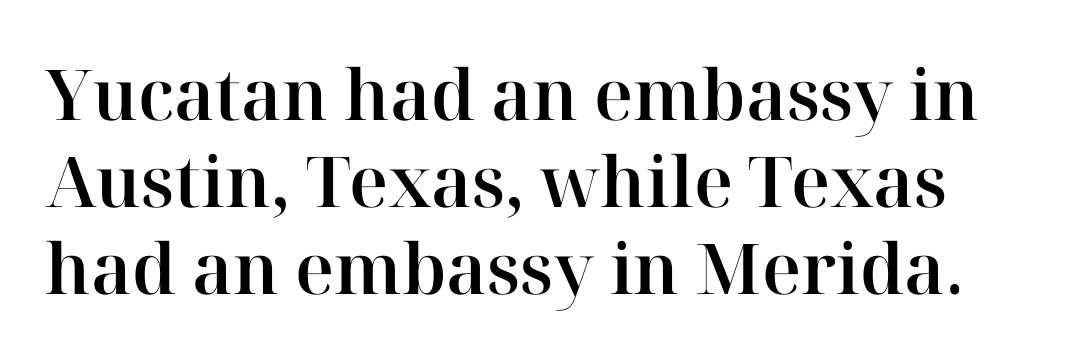
{"serif": "yes", "italic": "no", "width": "normal", "stroke_contrast": "high", "x_height": "medium", "monospaced": "no", "underline": "no", "line_spacing_ratio": 1.24, "letter_spacing": "normal", "letter_spacing_em": 0.0, "glyph_px": 70}
